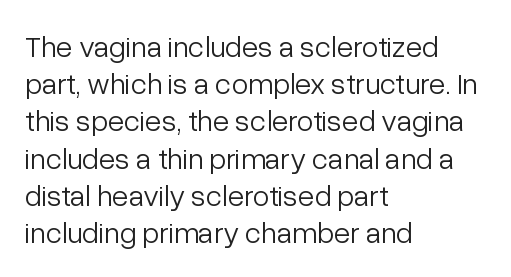
{"serif": "no", "italic": "no", "bold": "no", "weight": "light", "width": "normal", "stroke_contrast": "low", "x_height": "medium", "monospaced": "no", "underline": "no", "align": "left", "line_spacing_ratio": 1.24, "letter_spacing": "normal", "letter_spacing_em": 0.0, "glyph_px": 30}
